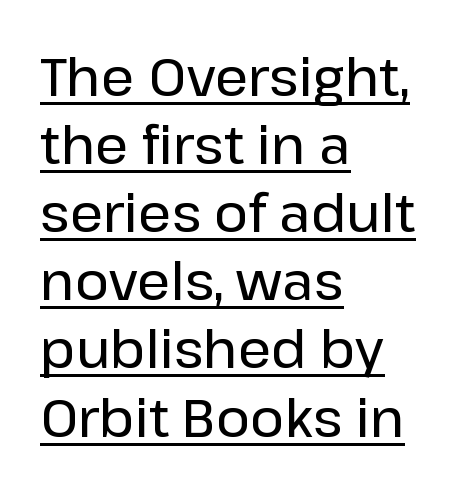
{"serif": "no", "italic": "no", "width": "normal", "stroke_contrast": "low", "x_height": "medium", "monospaced": "no", "underline": "yes", "align": "left", "line_spacing": "normal", "line_spacing_ratio": 1.31, "letter_spacing": "normal", "letter_spacing_em": 0.0, "glyph_px": 52}
